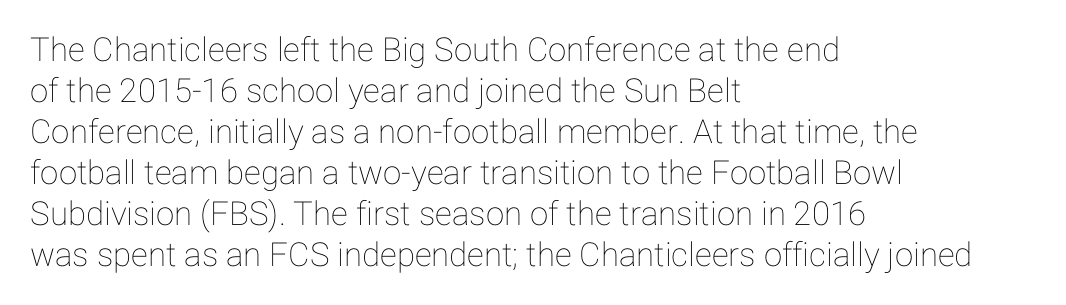
{"italic": "no", "width": "normal", "stroke_contrast": "low", "x_height": "medium", "monospaced": "no", "underline": "no", "align": "left", "line_spacing_ratio": 1.24, "letter_spacing": "normal", "letter_spacing_em": 0.0, "glyph_px": 33}
